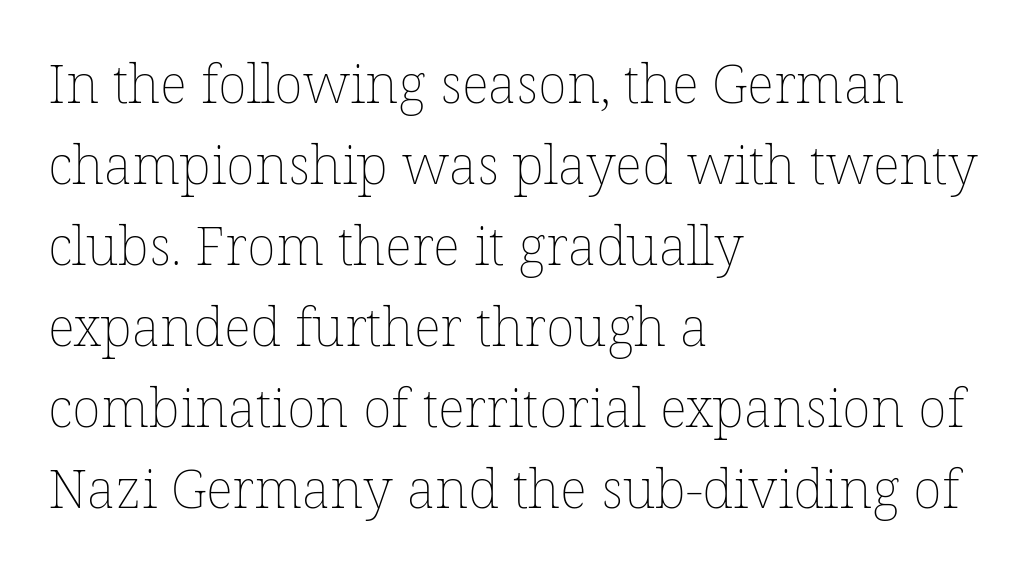
The image shows 54 px thin type, upright; set left-aligned, normal line spacing (1.5x), normal letter spacing, not underlined; low stroke contrast and a medium x-height.
